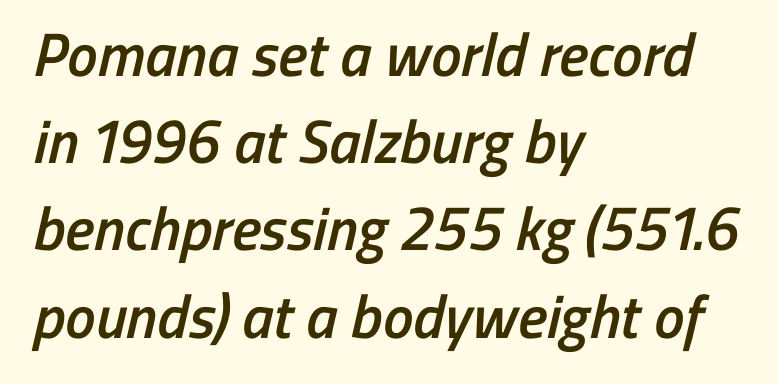
Short note: letters normally spaced. Proportional: the letters do not fall into vertical columns. Line starts are locked; line ends wander. Unlike a traditional serif, this face leaves its strokes unadorned. A clean baseline with only descenders dipping below it. In terms of leading, this rendering sits right in the middle.
